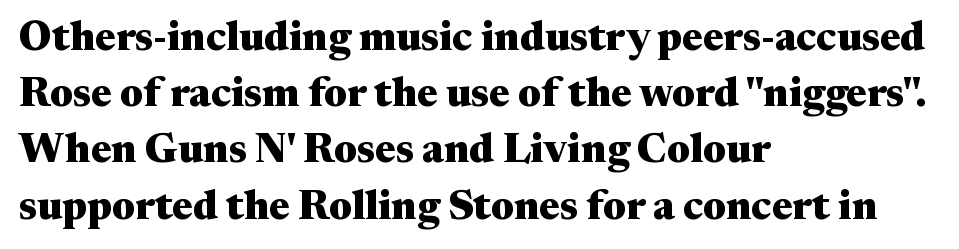
{"serif": "yes", "italic": "no", "bold": "yes", "weight": "heavy", "width": "wide", "stroke_contrast": "medium", "x_height": "medium", "monospaced": "no", "underline": "no", "align": "left", "line_spacing": "normal", "line_spacing_ratio": 1.37, "letter_spacing": "normal", "letter_spacing_em": 0.0, "glyph_px": 41}
